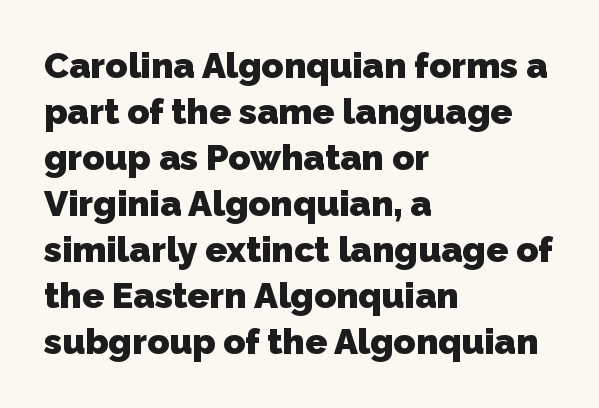
Is there much room between lines? A standard amount, neither cramped nor airy. The gaps between neighbouring characters are ordinary and unremarkable. The specimen omits any rule beneath the text block's lines. I'd call this a sans setting — the letters go barefoot. Is this a fixed-width face? No — the glyphs have proportional, varying widths.
